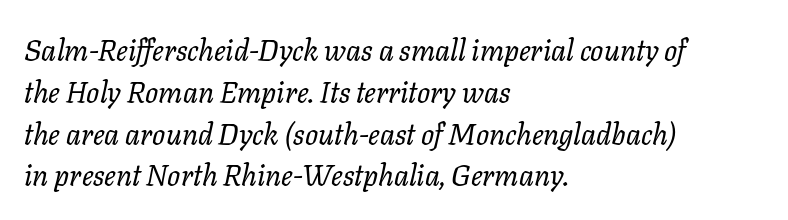
The image shows 29 px regular-weight type, italic (leaning right); set left-aligned, normal line spacing (1.44x), normal letter spacing, not underlined; low stroke contrast and a medium x-height.
